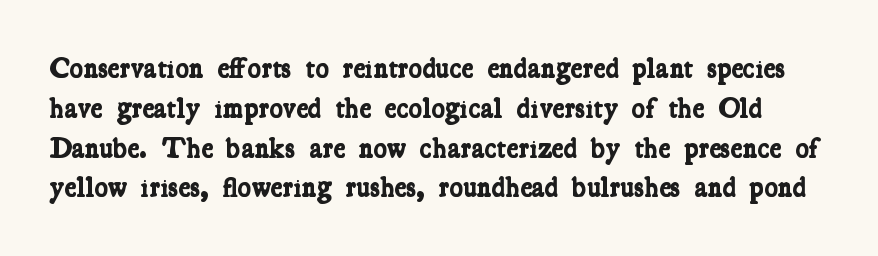
{"serif": "yes", "bold": "yes", "weight": "bold", "width": "condensed", "stroke_contrast": "low", "x_height": "medium", "monospaced": "no", "underline": "no", "line_spacing": "normal", "line_spacing_ratio": 1.42, "letter_spacing": "normal", "letter_spacing_em": 0.0, "glyph_px": 28}
